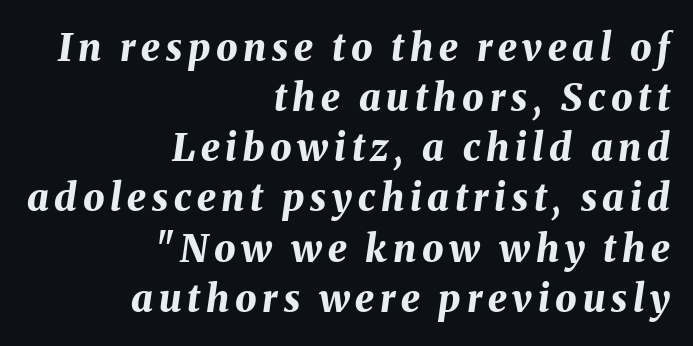
Q: Is the text bold? A: Yes.
Q: Is the text italic (slanted)? A: Yes, it leans right by about 8 degrees.
Q: Is the text underlined? A: No.
Q: How is the paragraph aligned? A: Right-aligned.
Q: Is the spacing between lines tight, normal or loose? A: Normal.
Q: Width (condensed, normal, or wide)? A: Normal.
Q: Stroke contrast? A: Medium.
Q: x-height? A: Medium.
Q: Monospaced? A: No.
